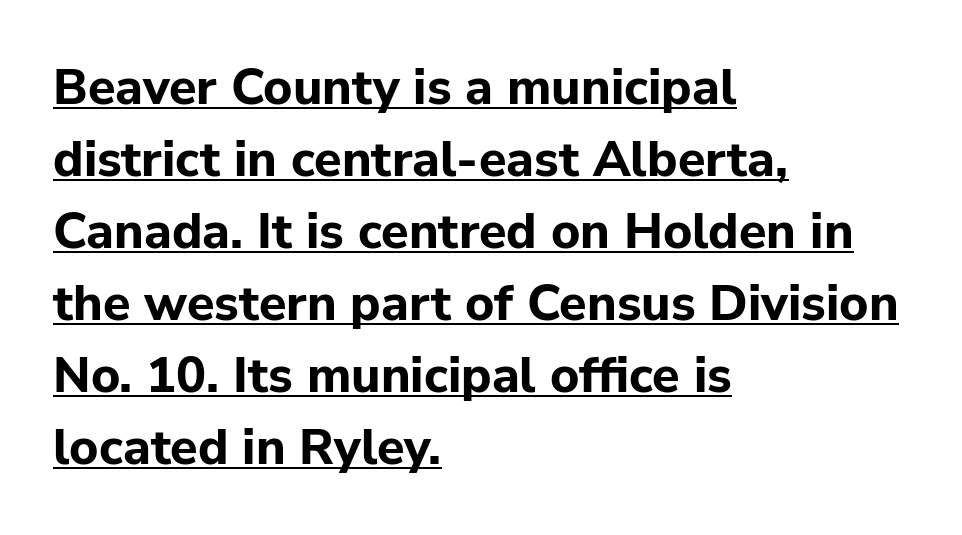
Q: Is the text bold? A: Yes.
Q: Is the text italic (slanted)? A: No, it is upright.
Q: Is the typeface a serif or a sans-serif typeface? A: Sans-serif.
Q: Is the text underlined? A: Yes.
Q: How is the paragraph aligned? A: Left-aligned.
Q: Is the spacing between letters normal or unusually wide? A: Normal.
Q: Is the spacing between lines tight, normal or loose? A: Normal.
Q: Width (condensed, normal, or wide)? A: Normal.
Q: Stroke contrast? A: Low.
Q: x-height? A: Medium.
Q: Monospaced? A: No.
